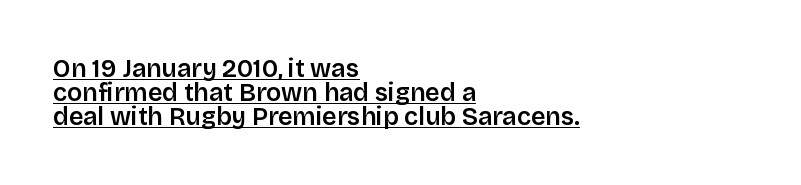
The leading is snug, giving the passage a crowded texture. Posture: upright roman. The line texture is even and compact thanks to regular tracking. Typesetter's note: demi weight, one step under bold. The setting favours the left margin, as ordinary paragraphs usually do.
